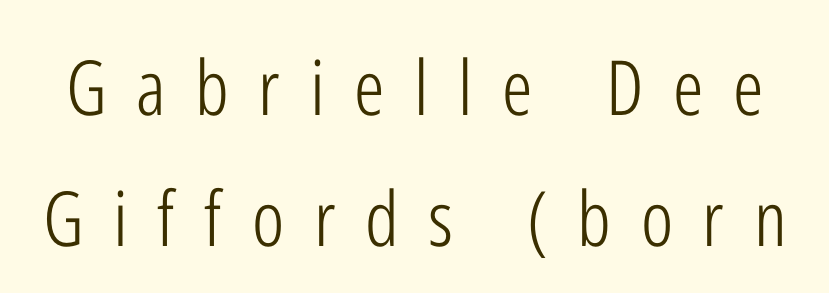
Short note: letters widely spaced. These lines are composed in type without serifs. Is this a heavy cut? Hardly; it is regular or lighter. Posture: upright roman. The area under the type is left untouched. You could not count columns in this text — the font is proportionally spaced.
